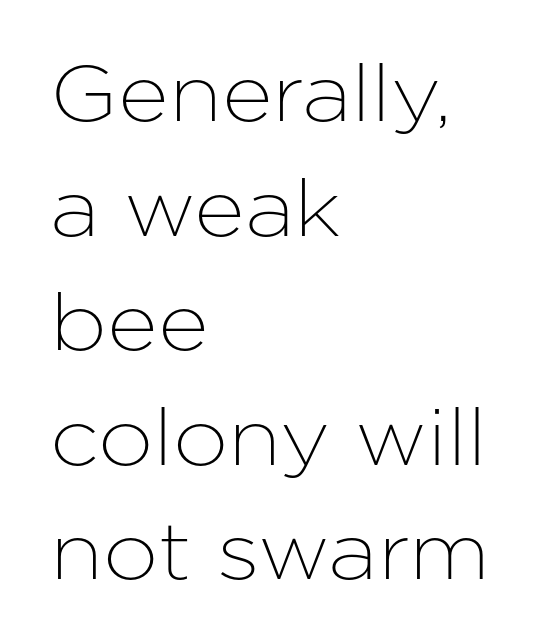
Descender tails drop into unmarked territory. Are there feet on the stems? There aren't — it's a sans. If you drew a ruler down the left edge, every line would touch it. Here the designer chose a conventional face with non-uniform glyph widths.
